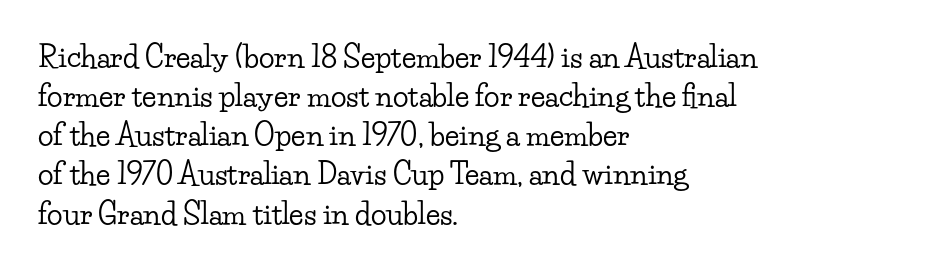
Quick note: not italic, upright. Is this a fixed-width face? No — the glyphs have proportional, varying widths. You can tell from the footed stems that serif type was used. Left-aligned paragraph, ragged on the right. Look at the tracking — it's just the regular setting, nothing added. Type without underlining.
